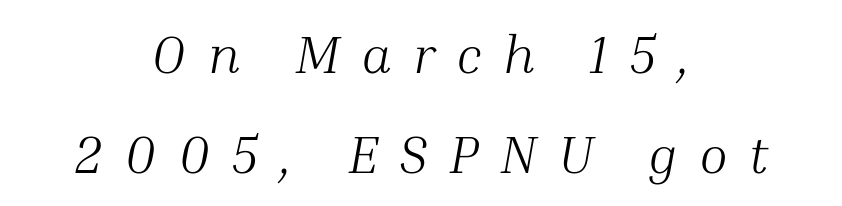
Q: Is the text bold? A: No.
Q: Is the text italic (slanted)? A: Yes, it leans right by about 10 degrees.
Q: Is the typeface a serif or a sans-serif typeface? A: Serif.
Q: Is the text underlined? A: No.
Q: How is the paragraph aligned? A: Centered.
Q: Is the spacing between letters normal or unusually wide? A: Unusually wide.
Q: Width (condensed, normal, or wide)? A: Normal.
Q: Stroke contrast? A: Medium.
Q: x-height? A: Medium.
Q: Monospaced? A: No.
